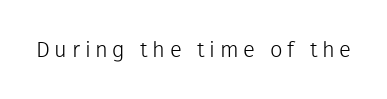
Descenders are the only things crossing below the line. This sample uses an upright cut, with every glyph sitting square on the baseline. Heaviness? Minimal to ordinary, like unemphasized prose. Observe the wide spacing: letters keep a clear distance from each other.
